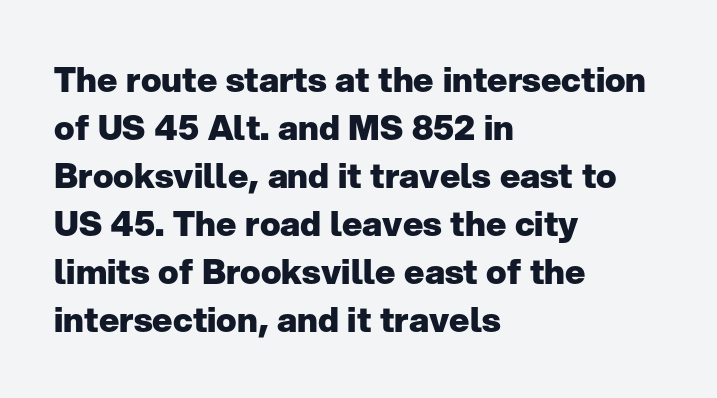
Q: Is the text bold? A: Yes.
Q: Is the text italic (slanted)? A: No, it is upright.
Q: Is the typeface a serif or a sans-serif typeface? A: Sans-serif.
Q: Is the text underlined? A: No.
Q: How is the paragraph aligned? A: Left-aligned.
Q: Is the spacing between letters normal or unusually wide? A: Normal.
Q: Is the spacing between lines tight, normal or loose? A: Normal.
Q: Width (condensed, normal, or wide)? A: Normal.
Q: Stroke contrast? A: Low.
Q: x-height? A: Medium.
Q: Monospaced? A: No.
